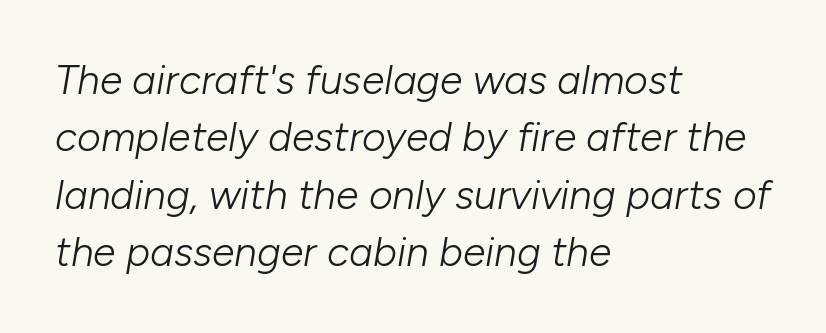
{"italic": "yes", "lean": "right", "slant_degrees": 10, "bold": "no", "weight": "light", "width": "normal", "stroke_contrast": "low", "x_height": "medium", "monospaced": "no", "underline": "no", "align": "left", "line_spacing": "normal", "line_spacing_ratio": 1.4, "letter_spacing": "normal", "letter_spacing_em": 0.0, "glyph_px": 41}
